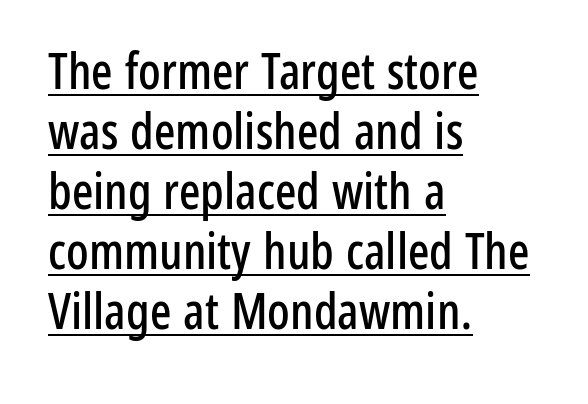
Q: Is the text italic (slanted)? A: No, it is upright.
Q: Is the typeface a serif or a sans-serif typeface? A: Sans-serif.
Q: Is the text underlined? A: Yes.
Q: How is the paragraph aligned? A: Left-aligned.
Q: Is the spacing between letters normal or unusually wide? A: Normal.
Q: Width (condensed, normal, or wide)? A: Condensed.
Q: Stroke contrast? A: Low.
Q: x-height? A: Medium.
Q: Monospaced? A: No.
